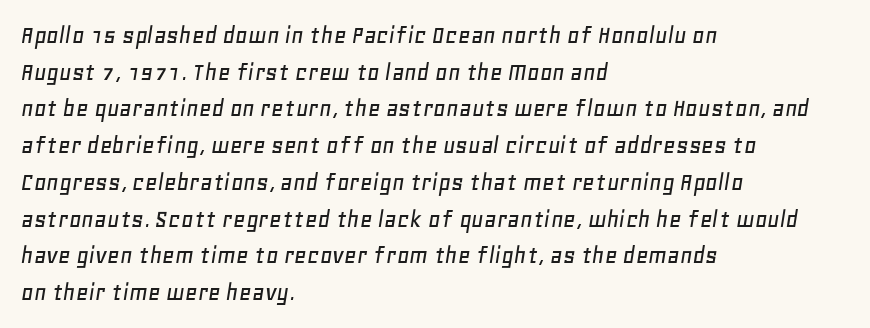
The image shows 27 px text type, italic (leaning right); set left-aligned, normal line spacing (1.36x), normal letter spacing, not underlined.
